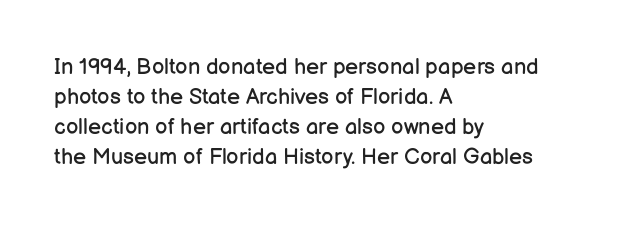
{"italic": "no", "bold": "no", "underline": "no", "align": "left", "line_spacing": "normal", "line_spacing_ratio": 1.37, "letter_spacing": "normal", "letter_spacing_em": 0.0, "glyph_px": 22}
